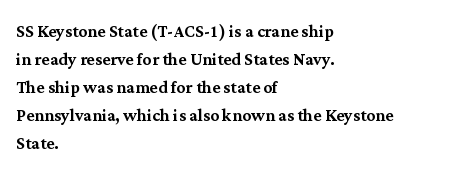
Q: Is the text italic (slanted)? A: No, it is upright.
Q: Is the text underlined? A: No.
Q: How is the paragraph aligned? A: Left-aligned.
Q: Is the spacing between letters normal or unusually wide? A: Normal.
Q: Is the spacing between lines tight, normal or loose? A: Normal.
